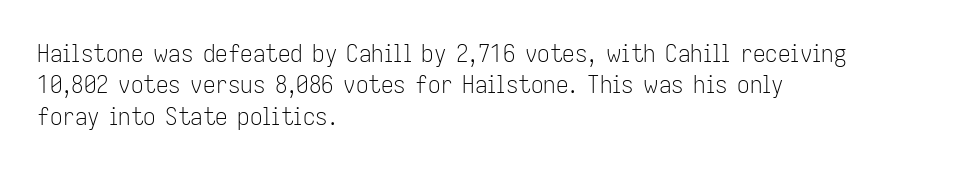
Q: Is the text bold? A: No.
Q: Is the text italic (slanted)? A: No, it is upright.
Q: Is the text underlined? A: No.
Q: How is the paragraph aligned? A: Left-aligned.
Q: Is the spacing between letters normal or unusually wide? A: Normal.
Q: Is the spacing between lines tight, normal or loose? A: Normal.
